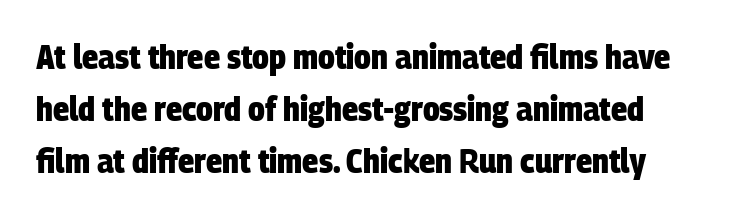
Type without underlining. A dark, heavy texture on the line: the type is bold. Standard letterfit; no display-style spreading of the glyphs. Varying glyph widths throughout — classic text-font behaviour. Students, observe: this is what conventionally led text looks like.
